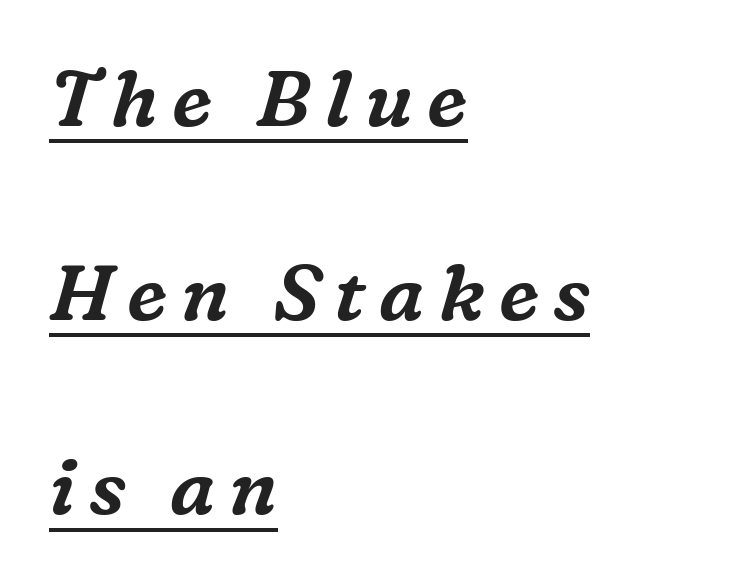
The image shows 78 px serif type, italic (leaning right); set left-aligned, loose line spacing (2.49x), underlined; medium stroke contrast and a medium x-height.
